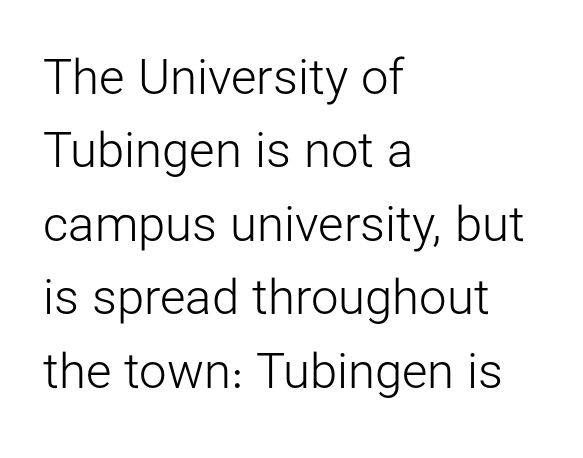
{"serif": "no", "italic": "no", "bold": "no", "weight": "light", "width": "normal", "stroke_contrast": "low", "x_height": "medium", "monospaced": "no", "underline": "no", "align": "left", "line_spacing": "normal", "line_spacing_ratio": 1.5, "letter_spacing": "normal", "letter_spacing_em": 0.0, "glyph_px": 49}
